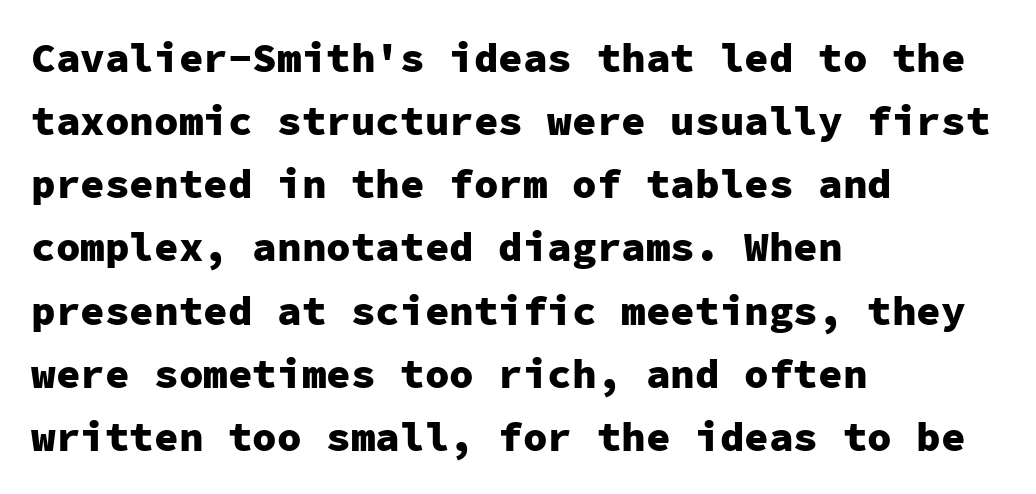
{"serif": "no", "italic": "no", "bold": "yes", "weight": "heavy", "width": "normal", "stroke_contrast": "low", "x_height": "medium", "monospaced": "yes", "underline": "no", "align": "left", "line_spacing": "normal", "line_spacing_ratio": 1.54, "letter_spacing": "normal", "letter_spacing_em": 0.0, "glyph_px": 41}
